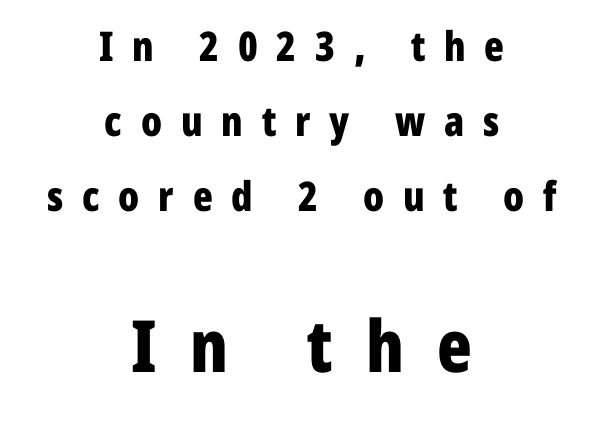
{"serif": "no", "italic": "no", "bold": "yes", "weight": "bold", "width": "condensed", "stroke_contrast": "low", "x_height": "medium", "monospaced": "no", "underline": "no", "align": "center", "line_spacing_ratio": 1.83, "letter_spacing": "wide", "letter_spacing_em": 0.46, "larger_block": "second", "size_ratio": 1.76, "glyph_px": 72}
